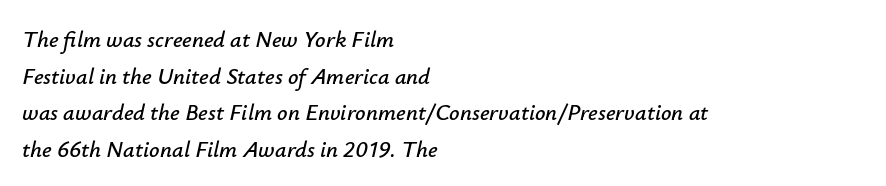
Type without underlining. Which margin do the lines hug? The left one — the right edge is uneven. Quick note: interline space is typical. Caption: standard tracking, unaltered. Style check: oblique.
